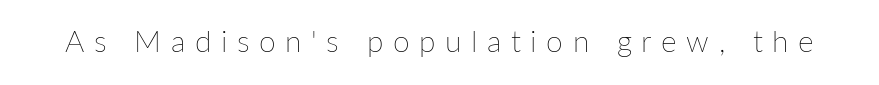
{"italic": "no", "bold": "no", "weight": "thin", "width": "normal", "stroke_contrast": "low", "x_height": "medium", "monospaced": "no", "underline": "no", "letter_spacing": "wide", "letter_spacing_em": 0.32, "glyph_px": 30}
